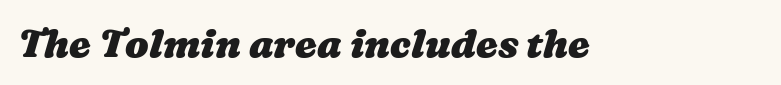
{"bold": "yes", "weight": "heavy", "width": "wide", "stroke_contrast": "medium", "x_height": "medium", "monospaced": "no", "underline": "no", "letter_spacing": "normal", "letter_spacing_em": 0.0, "glyph_px": 39}
